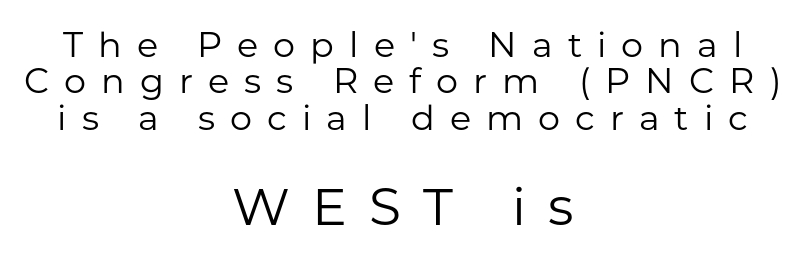
The image shows 52 px regular-weight sans-serif type, upright; set centered, tight line spacing (1.04x), unusually wide letter spacing (+0.43 em), not underlined; the second (bottom) block is 1.49x larger; low stroke contrast and a medium x-height.
